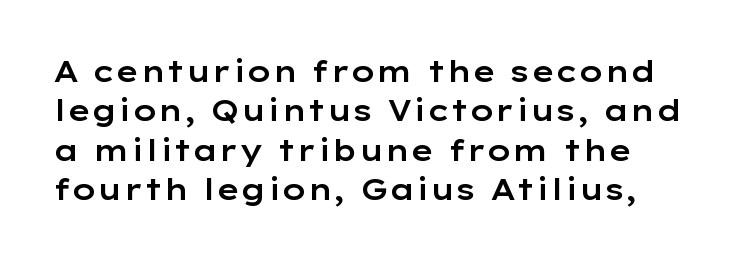
The image shows 29 px wide sans-serif type, upright; set left-aligned, normal line spacing (1.36x), normal letter spacing, not underlined; low stroke contrast and a medium x-height.
